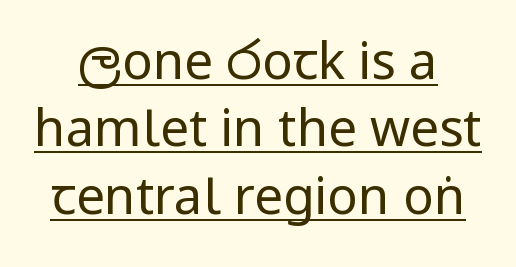
The image shows 51 px regular-weight, condensed sans-serif type, upright; set centered, normal line spacing (1.32x), normal letter spacing, underlined; low stroke contrast and a large x-height.
